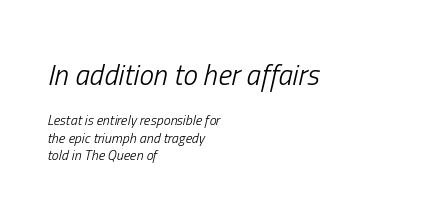
Q: Is the text bold? A: No.
Q: Is the text italic (slanted)? A: Yes, it leans right by about 13 degrees.
Q: Is the text underlined? A: No.
Q: How is the paragraph aligned? A: Left-aligned.
Q: Is the spacing between letters normal or unusually wide? A: Normal.
Q: Is the spacing between lines tight, normal or loose? A: Normal.
Q: Which block of text is set in a larger size, the first (top) or the second (bottom)? A: The first (top) one.
Q: Width (condensed, normal, or wide)? A: Condensed.
Q: Stroke contrast? A: Low.
Q: x-height? A: Medium.
Q: Monospaced? A: No.
